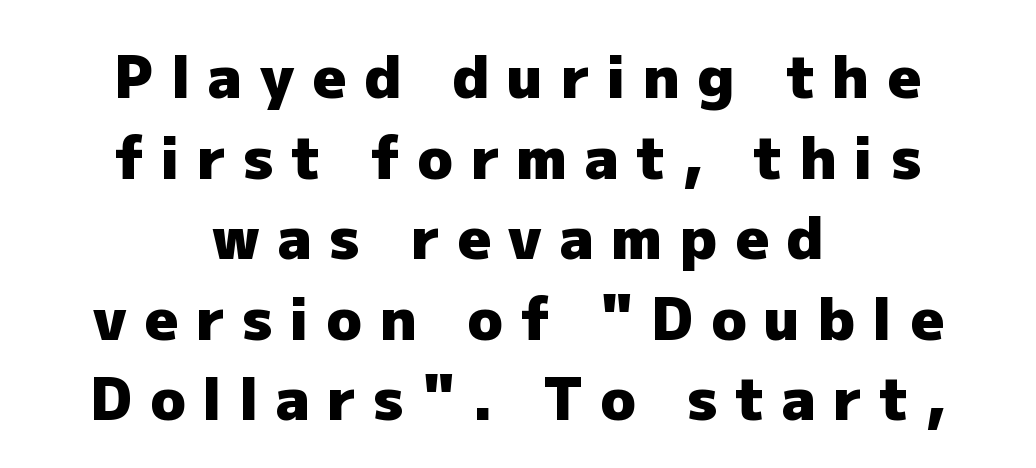
Q: Is the text bold? A: Yes.
Q: Is the text italic (slanted)? A: No, it is upright.
Q: Is the typeface a serif or a sans-serif typeface? A: Sans-serif.
Q: Is the text underlined? A: No.
Q: How is the paragraph aligned? A: Centered.
Q: Is the spacing between letters normal or unusually wide? A: Unusually wide.
Q: Is the spacing between lines tight, normal or loose? A: Normal.
Q: Width (condensed, normal, or wide)? A: Normal.
Q: Stroke contrast? A: Low.
Q: x-height? A: Medium.
Q: Monospaced? A: No.
